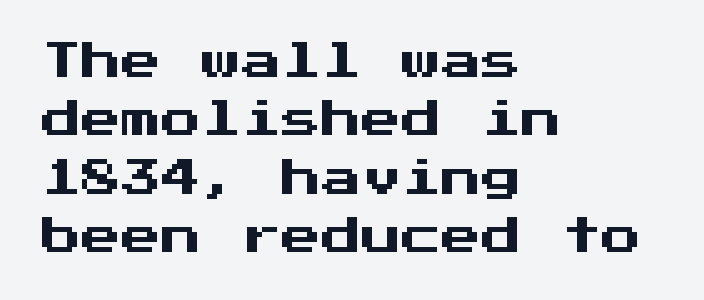
Leading matches the norm, producing a regular column. Observe the absence of serifs on each vertical stroke in this sample. Lines of text with bare space underneath. You can tell it's not italic because the verticals are truly vertical.
